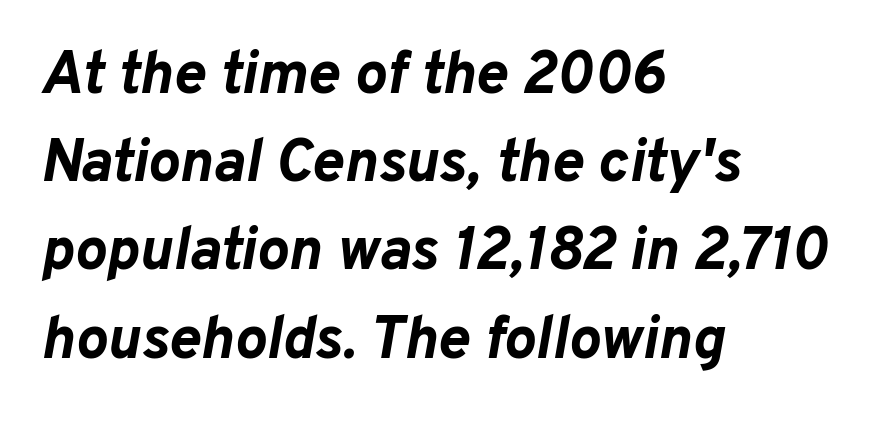
{"italic": "yes", "lean": "right", "slant_degrees": 10, "bold": "yes", "weight": "bold", "width": "normal", "stroke_contrast": "low", "x_height": "medium", "monospaced": "no", "underline": "no", "align": "left", "line_spacing": "normal", "line_spacing_ratio": 1.47, "letter_spacing": "normal", "letter_spacing_em": 0.0, "glyph_px": 60}
